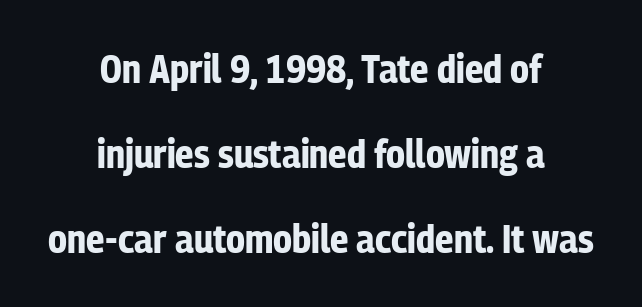
Q: Is the text bold? A: Yes.
Q: Is the text italic (slanted)? A: No, it is upright.
Q: Is the typeface a serif or a sans-serif typeface? A: Sans-serif.
Q: Is the text underlined? A: No.
Q: How is the paragraph aligned? A: Centered.
Q: Is the spacing between letters normal or unusually wide? A: Normal.
Q: Is the spacing between lines tight, normal or loose? A: Loose.
Q: Width (condensed, normal, or wide)? A: Condensed.
Q: Stroke contrast? A: Low.
Q: x-height? A: Medium.
Q: Monospaced? A: No.
